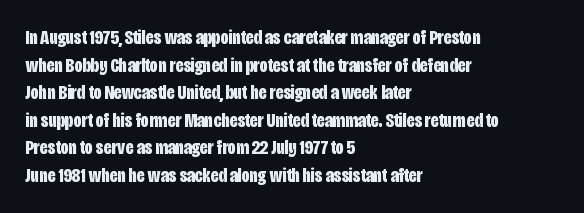
Q: Is the text bold? A: Yes.
Q: Is the text italic (slanted)? A: No, it is upright.
Q: Is the text underlined? A: No.
Q: How is the paragraph aligned? A: Left-aligned.
Q: Is the spacing between letters normal or unusually wide? A: Normal.
Q: Is the spacing between lines tight, normal or loose? A: Normal.
